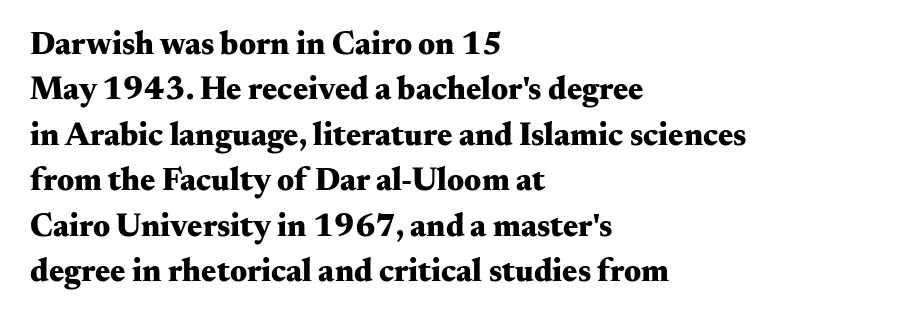
Q: Is the text bold? A: Yes.
Q: Is the text italic (slanted)? A: No, it is upright.
Q: Is the typeface a serif or a sans-serif typeface? A: Serif.
Q: Is the text underlined? A: No.
Q: How is the paragraph aligned? A: Left-aligned.
Q: Is the spacing between letters normal or unusually wide? A: Normal.
Q: Is the spacing between lines tight, normal or loose? A: Normal.
Q: Width (condensed, normal, or wide)? A: Wide.
Q: Stroke contrast? A: Medium.
Q: x-height? A: Small.
Q: Monospaced? A: No.
